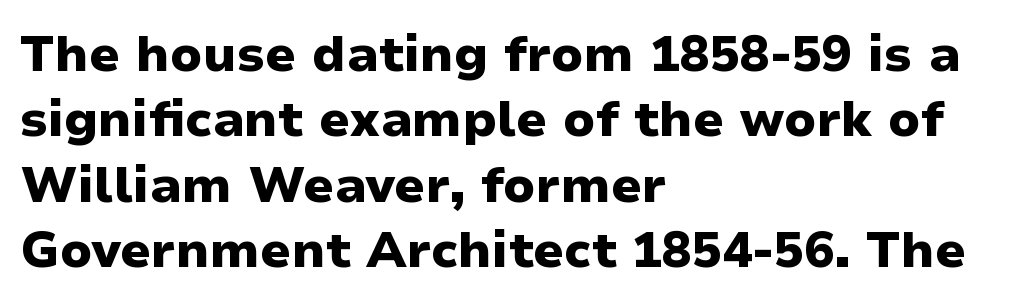
Q: Is the text bold? A: Yes.
Q: Is the text italic (slanted)? A: No, it is upright.
Q: Is the typeface a serif or a sans-serif typeface? A: Sans-serif.
Q: Is the text underlined? A: No.
Q: How is the paragraph aligned? A: Left-aligned.
Q: Is the spacing between letters normal or unusually wide? A: Normal.
Q: Is the spacing between lines tight, normal or loose? A: Normal.
Q: Width (condensed, normal, or wide)? A: Normal.
Q: Stroke contrast? A: Low.
Q: x-height? A: Medium.
Q: Monospaced? A: No.
